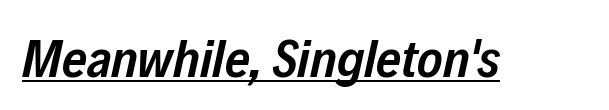
Q: Is the text bold? A: Semi-bold.
Q: Is the text italic (slanted)? A: Yes, it leans right by about 12 degrees.
Q: Is the text underlined? A: Yes.
Q: Is the spacing between letters normal or unusually wide? A: Normal.
Q: Width (condensed, normal, or wide)? A: Condensed.
Q: Stroke contrast? A: Low.
Q: x-height? A: Medium.
Q: Monospaced? A: No.
